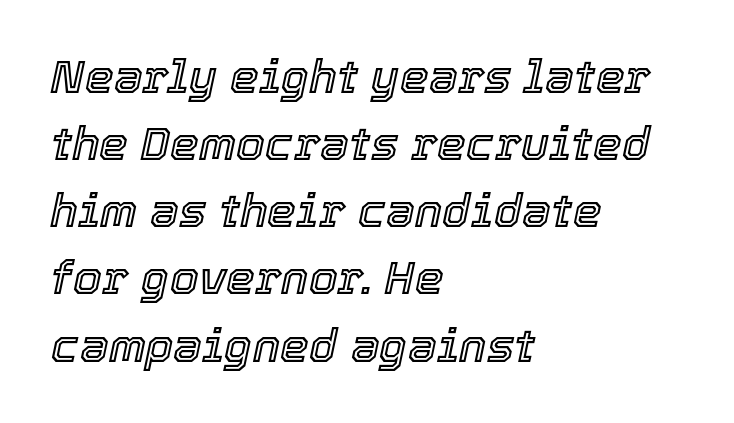
Q: Is the text italic (slanted)? A: Yes, it leans right by about 12 degrees.
Q: Is the text underlined? A: No.
Q: How is the paragraph aligned? A: Left-aligned.
Q: Is the spacing between letters normal or unusually wide? A: Normal.
Q: Is the spacing between lines tight, normal or loose? A: Normal.
Q: Width (condensed, normal, or wide)? A: Normal.
Q: x-height? A: Medium.
Q: Monospaced? A: No.
